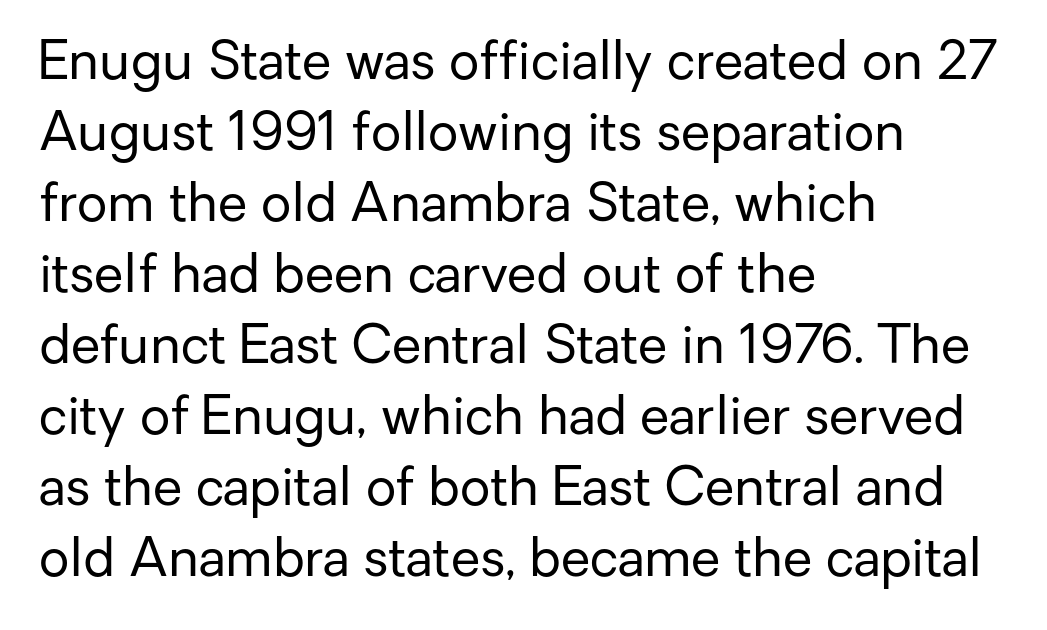
{"serif": "no", "italic": "no", "bold": "no", "weight": "regular", "width": "normal", "stroke_contrast": "low", "x_height": "medium", "monospaced": "no", "underline": "no", "align": "left", "line_spacing": "normal", "line_spacing_ratio": 1.34, "letter_spacing": "normal", "letter_spacing_em": 0.0, "glyph_px": 53}
